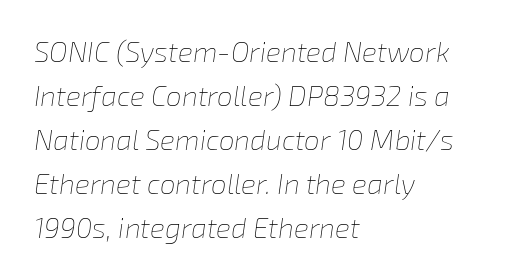
Q: Is the text bold? A: No.
Q: Is the text italic (slanted)? A: Yes, it leans right by about 8 degrees.
Q: Is the text underlined? A: No.
Q: How is the paragraph aligned? A: Left-aligned.
Q: Is the spacing between letters normal or unusually wide? A: Normal.
Q: Is the spacing between lines tight, normal or loose? A: Normal.
Q: Width (condensed, normal, or wide)? A: Normal.
Q: Stroke contrast? A: Low.
Q: x-height? A: Medium.
Q: Monospaced? A: No.
